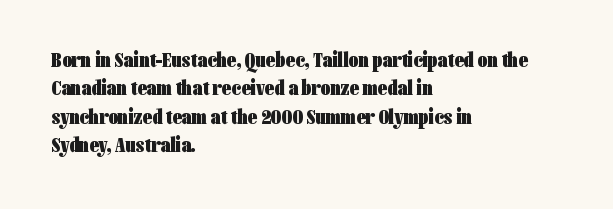
{"italic": "no", "bold": "yes", "underline": "no", "align": "left", "line_spacing": "normal", "line_spacing_ratio": 1.35, "letter_spacing": "normal", "letter_spacing_em": 0.0, "glyph_px": 21}
